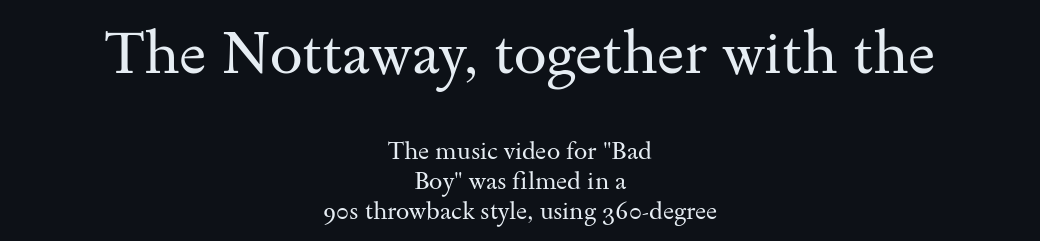
The image shows 59 px regular-weight, wide serif type, upright; set centered, line spacing 1.24x, normal letter spacing, not underlined; the first (top) block is 2.46x larger; medium stroke contrast and a small x-height.
